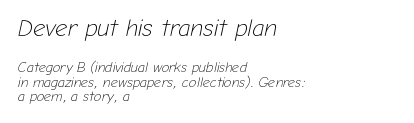
Weight class: somewhere from thin through regular. Honestly, the rows look squashed on top of each other. Has an underline been added? It has not. Tracking value appears to be zero — textbook default spacing.
